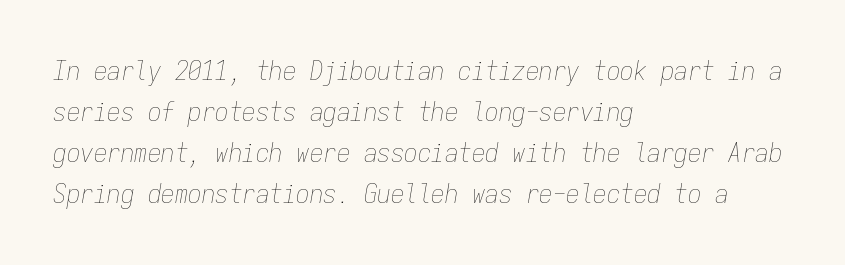
The image shows 27 px text type, italic (leaning right); set left-aligned, normal line spacing (1.52x), normal letter spacing, not underlined.
